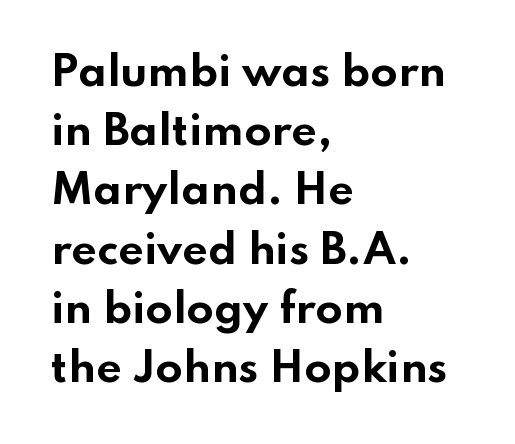
{"serif": "no", "italic": "no", "bold": "yes", "weight": "bold", "width": "wide", "stroke_contrast": "low", "x_height": "small", "monospaced": "no", "underline": "no", "align": "left", "line_spacing": "normal", "line_spacing_ratio": 1.48, "letter_spacing": "normal", "letter_spacing_em": 0.0, "glyph_px": 40}
